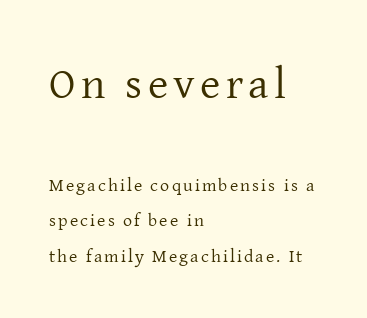
Is this a heavy cut? Hardly; it is regular or lighter. Posture: vertical. Here the designer chose a conventional face with non-uniform glyph widths. A student would notice the top passage is typeset larger than what follows. Alignment: flush left.
